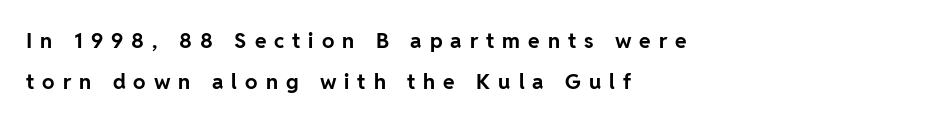
Q: Is the text bold? A: Yes.
Q: Is the text italic (slanted)? A: No, it is upright.
Q: Is the text underlined? A: No.
Q: How is the paragraph aligned? A: Left-aligned.
Q: Is the spacing between letters normal or unusually wide? A: Unusually wide.
Q: Is the spacing between lines tight, normal or loose? A: Loose.
